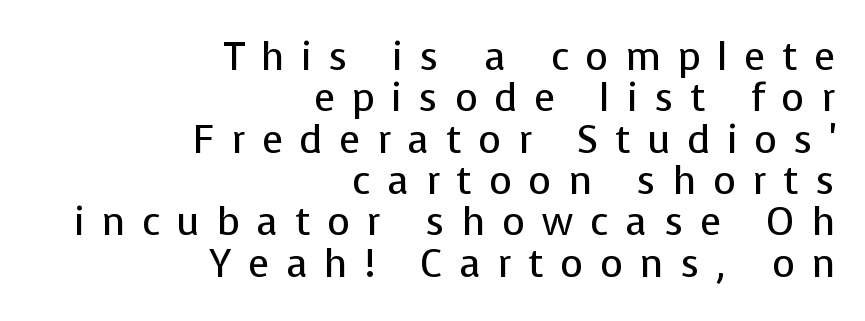
{"serif": "no", "italic": "no", "bold": "no", "weight": "regular", "width": "normal", "stroke_contrast": "low", "x_height": "medium", "monospaced": "no", "underline": "no", "align": "right", "line_spacing": "tight", "line_spacing_ratio": 1.06, "letter_spacing": "wide", "letter_spacing_em": 0.43, "glyph_px": 39}
